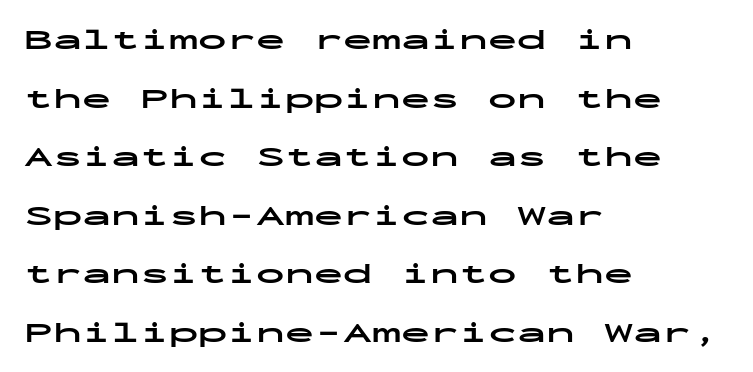
Q: Is the text bold? A: Yes.
Q: Is the text italic (slanted)? A: No, it is upright.
Q: Is the typeface a serif or a sans-serif typeface? A: Sans-serif.
Q: Is the text underlined? A: No.
Q: How is the paragraph aligned? A: Left-aligned.
Q: Is the spacing between letters normal or unusually wide? A: Normal.
Q: Is the spacing between lines tight, normal or loose? A: Loose.
Q: Width (condensed, normal, or wide)? A: Wide.
Q: Stroke contrast? A: Low.
Q: x-height? A: Medium.
Q: Monospaced? A: Yes.
